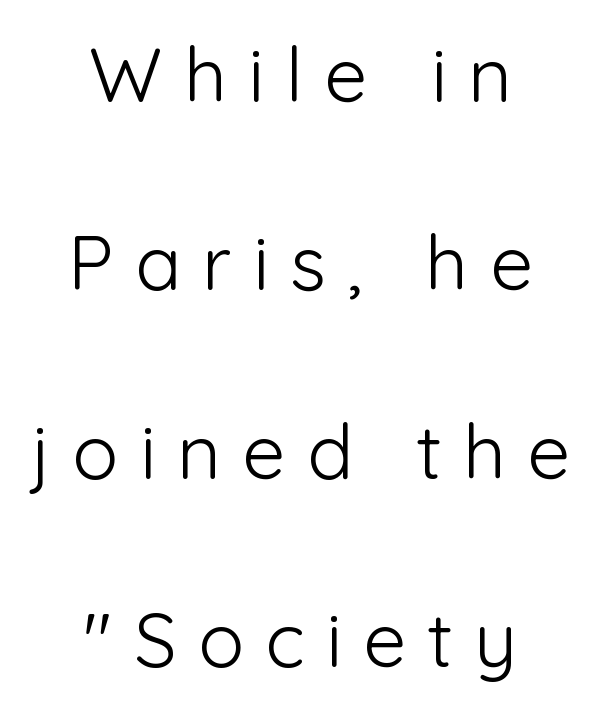
The image shows 76 px light sans-serif type, upright; set centered, loose line spacing (2.48x), unusually wide letter spacing (+0.28 em), not underlined; low stroke contrast and a medium x-height.
